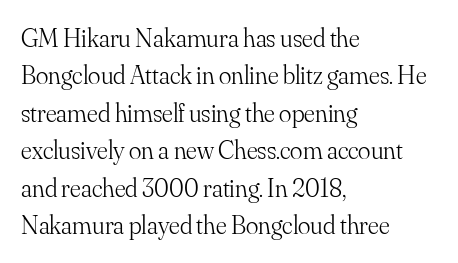
{"italic": "no", "bold": "no", "underline": "no", "align": "left", "line_spacing": "normal", "line_spacing_ratio": 1.44, "letter_spacing": "normal", "letter_spacing_em": 0.0, "glyph_px": 26}
